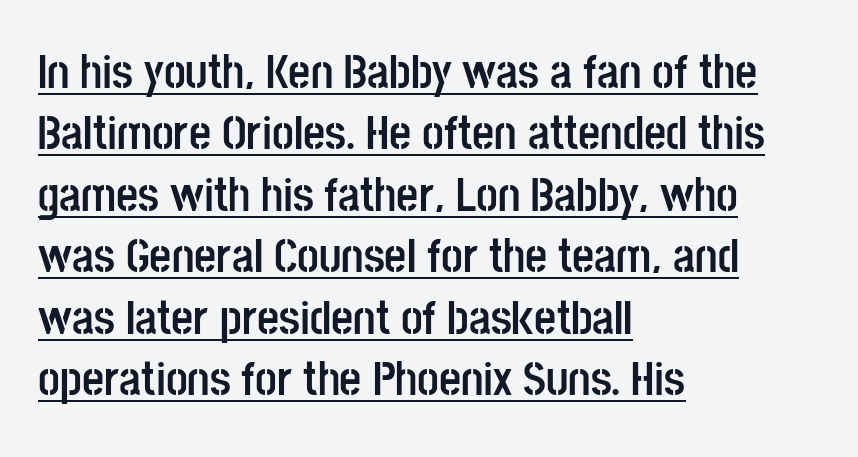
Q: Is the text bold? A: Yes.
Q: Is the text italic (slanted)? A: No, it is upright.
Q: Is the typeface a serif or a sans-serif typeface? A: Sans-serif.
Q: Is the text underlined? A: Yes.
Q: How is the paragraph aligned? A: Left-aligned.
Q: Is the spacing between letters normal or unusually wide? A: Normal.
Q: Is the spacing between lines tight, normal or loose? A: Normal.
Q: Width (condensed, normal, or wide)? A: Condensed.
Q: Stroke contrast? A: Low.
Q: x-height? A: Large.
Q: Monospaced? A: No.
